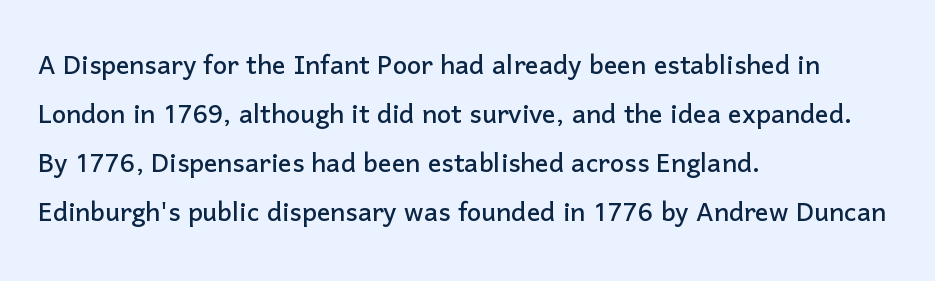
The image shows 34 px sans-serif type, upright; set left-aligned, normal line spacing (1.44x), normal letter spacing, not underlined; low stroke contrast and a medium x-height.
